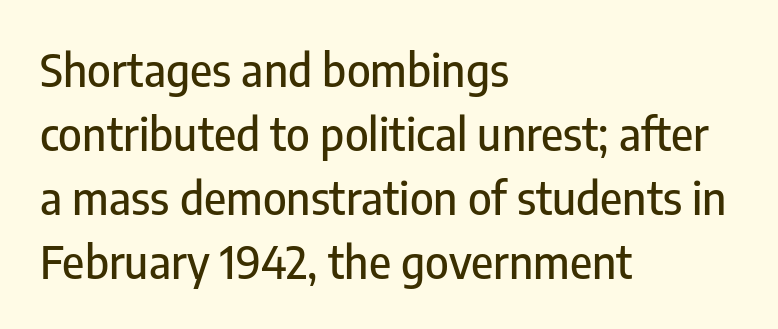
Q: Is the text italic (slanted)? A: No, it is upright.
Q: Is the typeface a serif or a sans-serif typeface? A: Sans-serif.
Q: Is the text underlined? A: No.
Q: How is the paragraph aligned? A: Left-aligned.
Q: Is the spacing between letters normal or unusually wide? A: Normal.
Q: Is the spacing between lines tight, normal or loose? A: Normal.
Q: Width (condensed, normal, or wide)? A: Condensed.
Q: Stroke contrast? A: Low.
Q: x-height? A: Medium.
Q: Monospaced? A: No.
